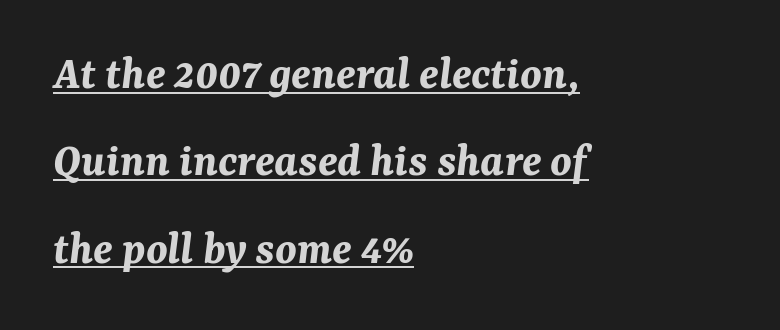
{"italic": "yes", "lean": "right", "slant_degrees": 7, "bold": "yes", "weight": "bold", "width": "normal", "stroke_contrast": "medium", "x_height": "medium", "monospaced": "no", "underline": "yes", "align": "left", "line_spacing_ratio": 1.82, "letter_spacing": "normal", "letter_spacing_em": 0.0, "glyph_px": 48}
